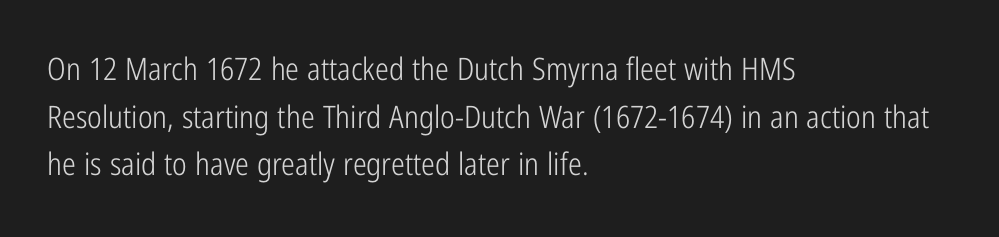
Q: Is the text bold? A: No.
Q: Is the text italic (slanted)? A: No, it is upright.
Q: Is the typeface a serif or a sans-serif typeface? A: Sans-serif.
Q: Is the text underlined? A: No.
Q: How is the paragraph aligned? A: Left-aligned.
Q: Is the spacing between letters normal or unusually wide? A: Normal.
Q: Is the spacing between lines tight, normal or loose? A: Normal.
Q: Width (condensed, normal, or wide)? A: Condensed.
Q: Stroke contrast? A: Low.
Q: x-height? A: Medium.
Q: Monospaced? A: No.
